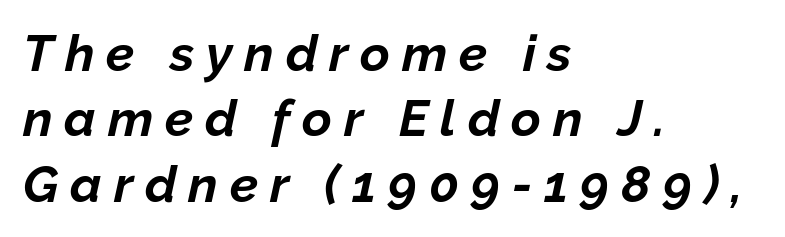
Q: Is the text bold? A: Yes.
Q: Is the text italic (slanted)? A: Yes, it leans right by about 12 degrees.
Q: Is the text underlined? A: No.
Q: How is the paragraph aligned? A: Left-aligned.
Q: Is the spacing between letters normal or unusually wide? A: Unusually wide.
Q: Is the spacing between lines tight, normal or loose? A: Normal.
Q: Width (condensed, normal, or wide)? A: Normal.
Q: Stroke contrast? A: Low.
Q: x-height? A: Medium.
Q: Monospaced? A: No.
